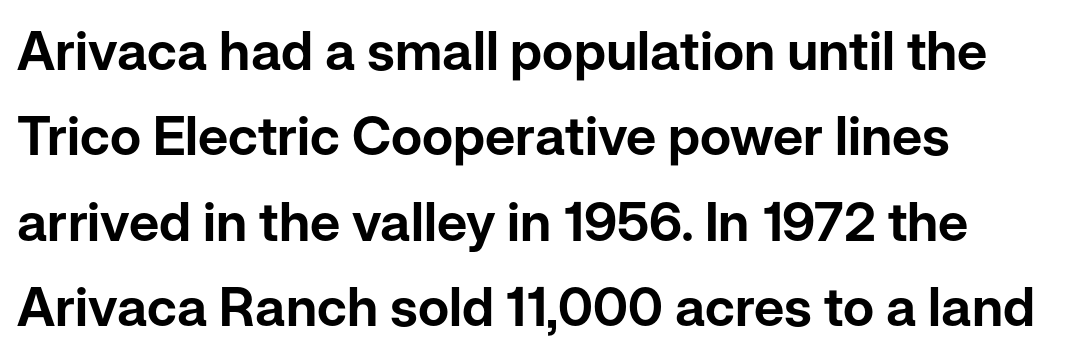
Q: Is the text italic (slanted)? A: No, it is upright.
Q: Is the typeface a serif or a sans-serif typeface? A: Sans-serif.
Q: Is the text underlined? A: No.
Q: How is the paragraph aligned? A: Left-aligned.
Q: Is the spacing between letters normal or unusually wide? A: Normal.
Q: Is the spacing between lines tight, normal or loose? A: Normal.
Q: Width (condensed, normal, or wide)? A: Normal.
Q: Stroke contrast? A: Low.
Q: x-height? A: Medium.
Q: Monospaced? A: No.
